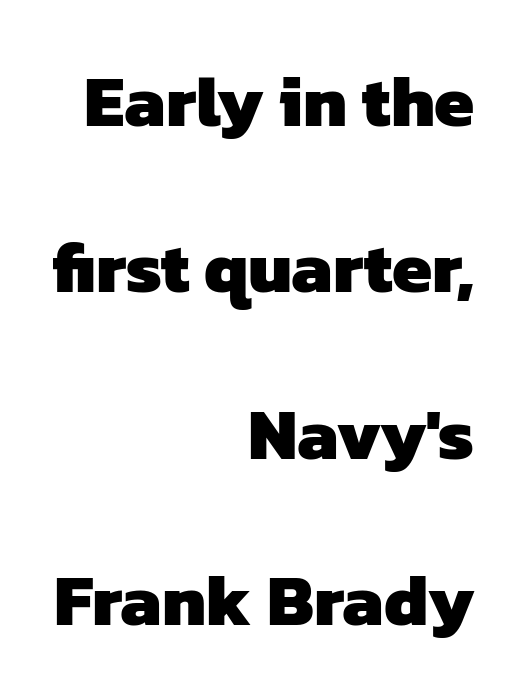
The image shows 72 px heavy sans-serif type; set right-aligned, loose line spacing (2.31x), normal letter spacing, not underlined; low stroke contrast and a medium x-height.
